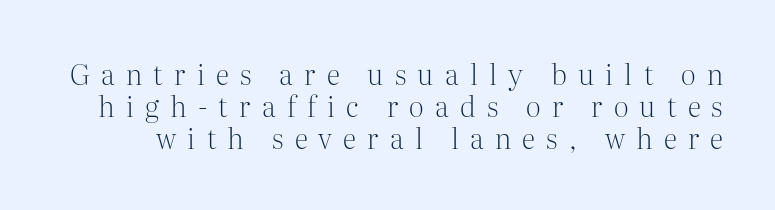
The image shows 28 px light serif type, upright; set tight line spacing (1.14x), unusually wide letter spacing (+0.4 em), not underlined; medium stroke contrast and a medium x-height.
